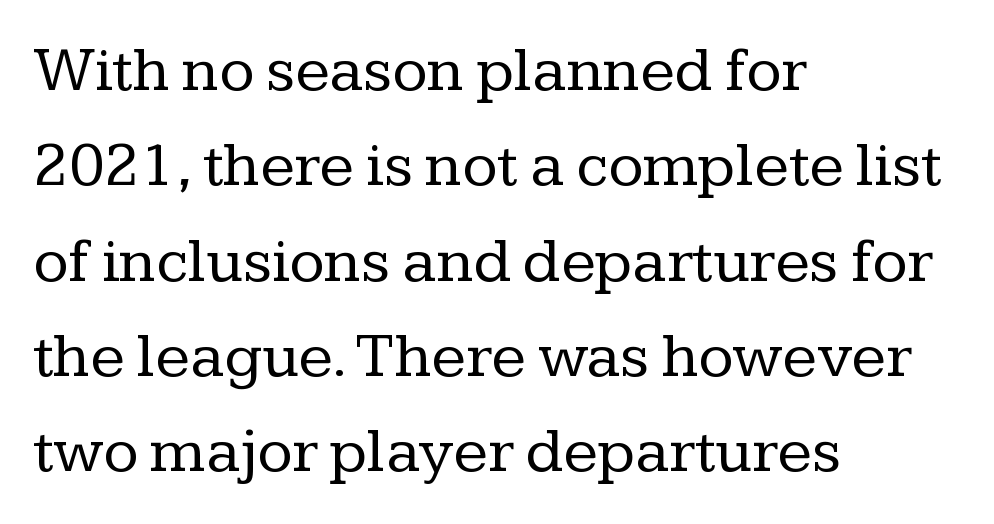
The paragraph has a hard left edge and a soft right edge. How would I describe the line gaps? Plain and ordinary. This rendering features lettering with no underline. Unlike a clean sans, this face finishes its strokes with serifs. Observe the ordinary spacing: letters are neighbours, not strangers.
